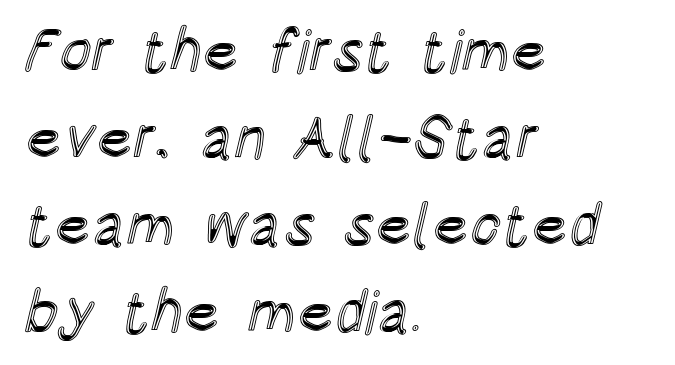
Q: Is the text italic (slanted)? A: Yes.
Q: Is the text underlined? A: No.
Q: How is the paragraph aligned? A: Left-aligned.
Q: Is the spacing between letters normal or unusually wide? A: Normal.
Q: Is the spacing between lines tight, normal or loose? A: Normal.
Q: Width (condensed, normal, or wide)? A: Condensed.
Q: x-height? A: Large.
Q: Monospaced? A: No.
